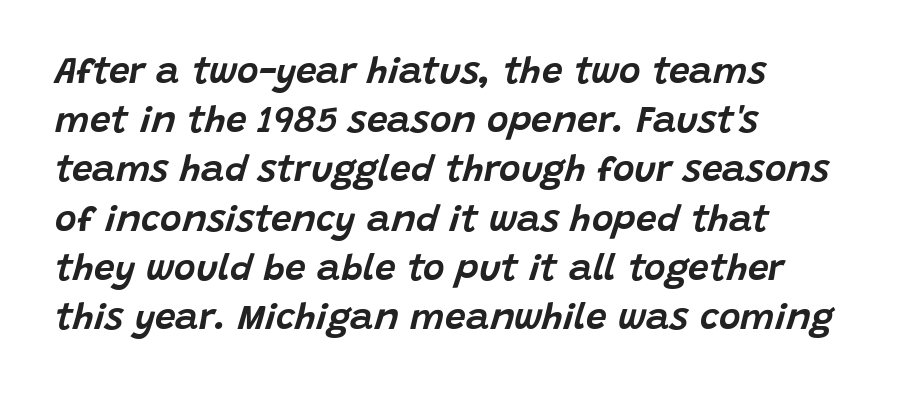
Clear beneath every line of the passage. Words appear dense and cohesive because spacing is normal. Leading: standard. Does the lettering tilt? It does — this is italic.
